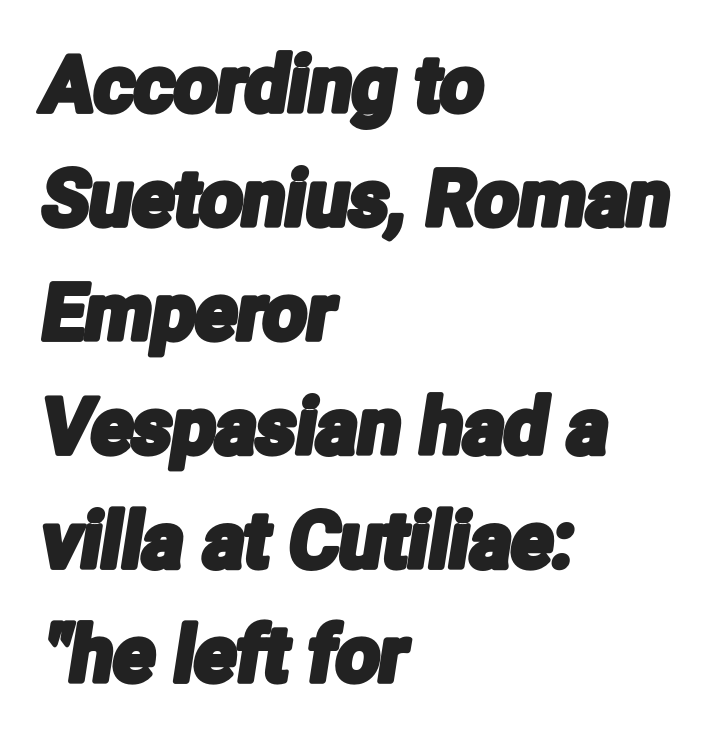
{"serif": "no", "width": "condensed", "stroke_contrast": "low", "x_height": "medium", "monospaced": "no", "underline": "no", "align": "left", "line_spacing": "normal", "line_spacing_ratio": 1.48, "letter_spacing": "normal", "letter_spacing_em": 0.0, "glyph_px": 77}
